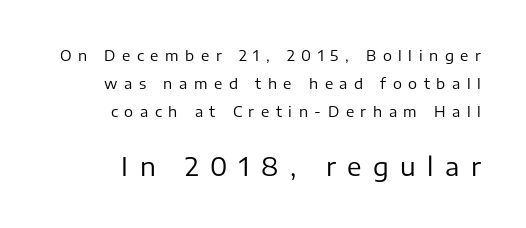
The image shows 26 px text type, upright; set right-aligned, line spacing 1.86x, unusually wide letter spacing (+0.44 em), not underlined; the second (bottom) block is 1.73x larger.
